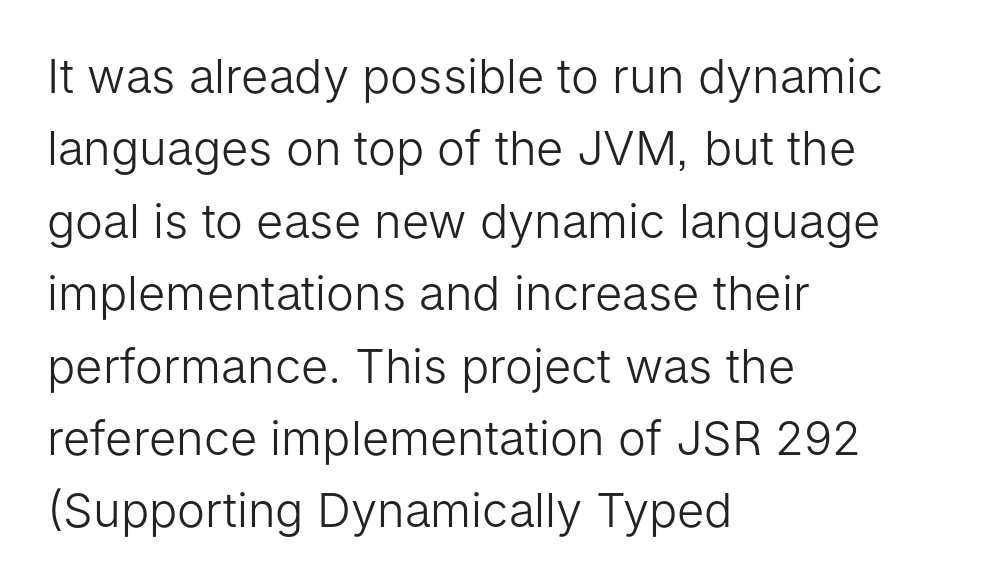
{"serif": "no", "italic": "no", "bold": "no", "weight": "light", "width": "normal", "stroke_contrast": "low", "x_height": "medium", "monospaced": "no", "underline": "no", "align": "left", "line_spacing": "normal", "line_spacing_ratio": 1.54, "letter_spacing": "normal", "letter_spacing_em": 0.0, "glyph_px": 47}
